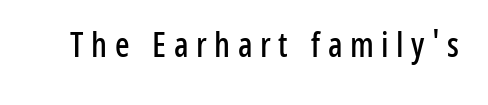
{"serif": "no", "italic": "no", "width": "condensed", "stroke_contrast": "low", "x_height": "medium", "monospaced": "no", "underline": "no", "letter_spacing": "wide", "letter_spacing_em": 0.22, "glyph_px": 34}
